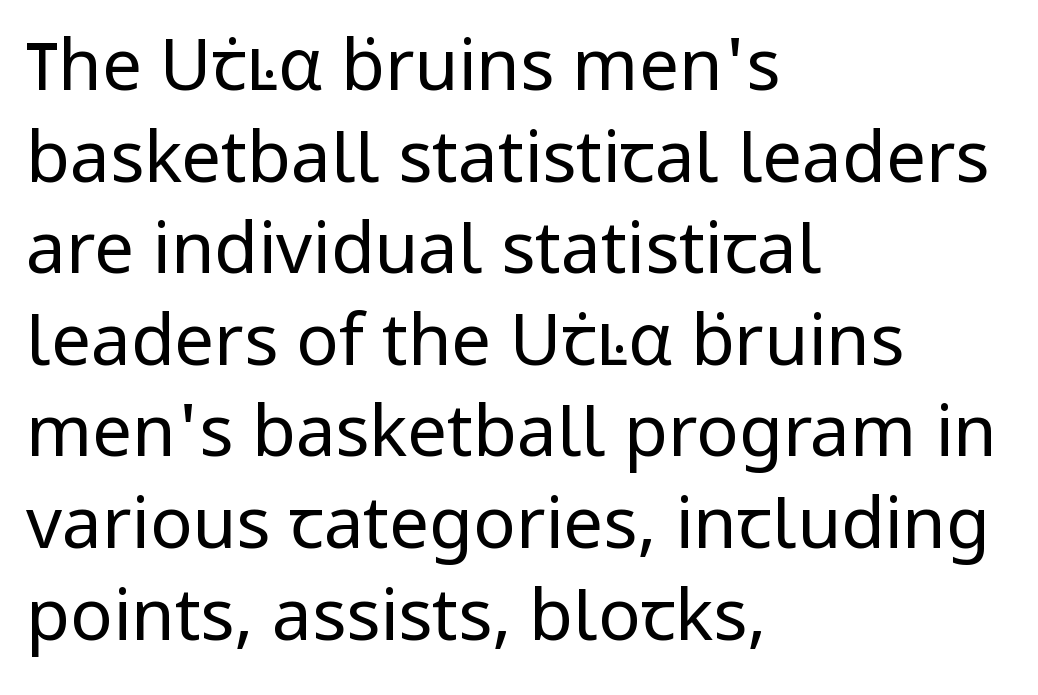
{"serif": "no", "italic": "no", "bold": "no", "weight": "regular", "width": "normal", "stroke_contrast": "low", "x_height": "medium", "monospaced": "no", "underline": "no", "align": "left", "line_spacing": "normal", "line_spacing_ratio": 1.29, "letter_spacing": "normal", "letter_spacing_em": 0.0, "glyph_px": 71}
